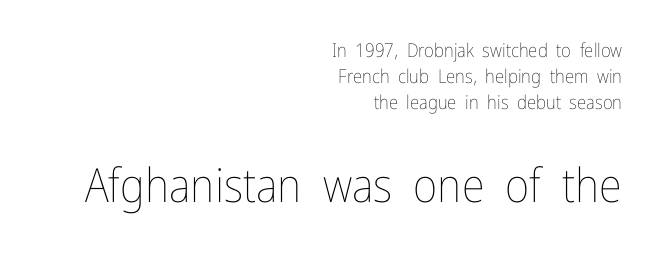
Q: Is the text bold? A: No.
Q: Is the text italic (slanted)? A: No, it is upright.
Q: Is the text underlined? A: No.
Q: How is the paragraph aligned? A: Right-aligned.
Q: Is the spacing between letters normal or unusually wide? A: Normal.
Q: Is the spacing between lines tight, normal or loose? A: Normal.
Q: Which block of text is set in a larger size, the first (top) or the second (bottom)? A: The second (bottom) one.
Q: Width (condensed, normal, or wide)? A: Condensed.
Q: Stroke contrast? A: Low.
Q: x-height? A: Medium.
Q: Monospaced? A: No.
